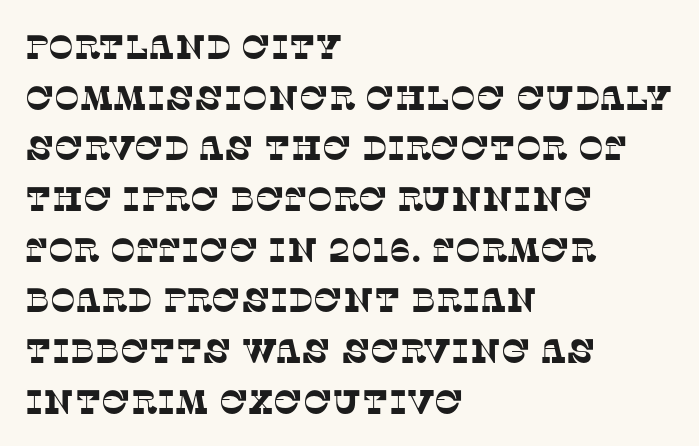
Font category for this specimen: serif. The passage shown is typed in a proportional face where columns would drift. Short note: letters normally spaced. Honestly, there is no underline to notice here at all.
